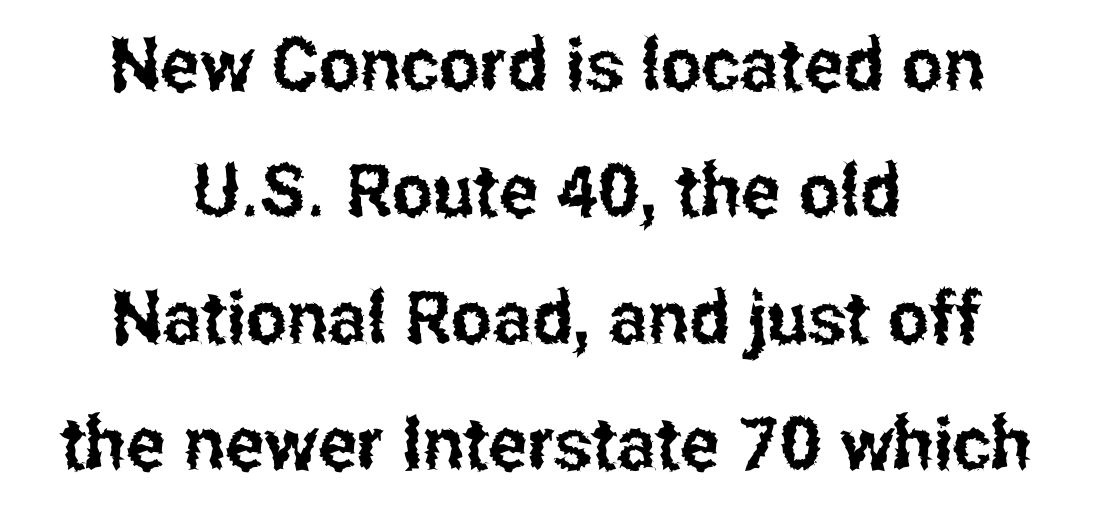
Q: Is the text italic (slanted)? A: No, it is upright.
Q: Is the typeface a serif or a sans-serif typeface? A: Sans-serif.
Q: Is the text underlined? A: No.
Q: How is the paragraph aligned? A: Centered.
Q: Is the spacing between letters normal or unusually wide? A: Normal.
Q: Width (condensed, normal, or wide)? A: Condensed.
Q: Stroke contrast? A: Low.
Q: x-height? A: Medium.
Q: Monospaced? A: No.
